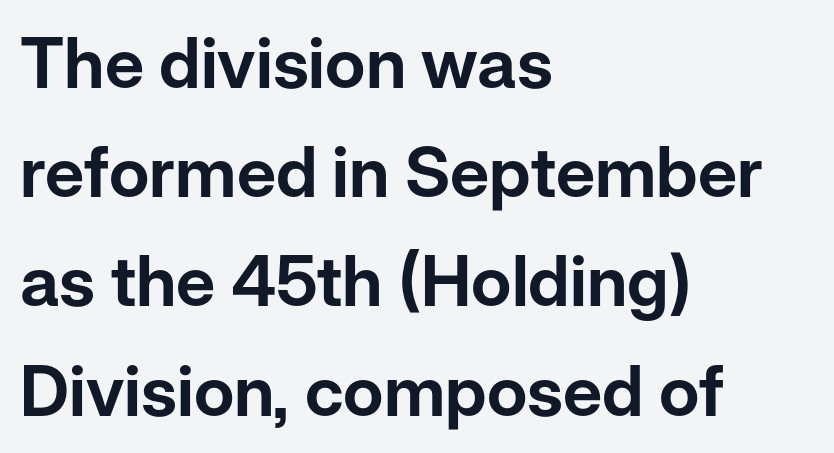
{"serif": "no", "italic": "no", "width": "normal", "stroke_contrast": "low", "x_height": "medium", "monospaced": "no", "underline": "no", "align": "left", "line_spacing": "normal", "line_spacing_ratio": 1.56, "letter_spacing": "normal", "letter_spacing_em": 0.0, "glyph_px": 70}
